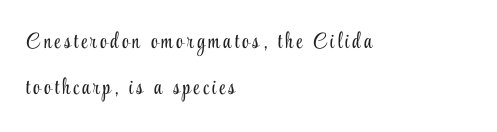
Stem width sits at or under what a default text font uses. The vertical gap from one line to the next is large. The ragged edge is on the right, which tells us the setting is flush left. A bare baseline throughout the passage.
